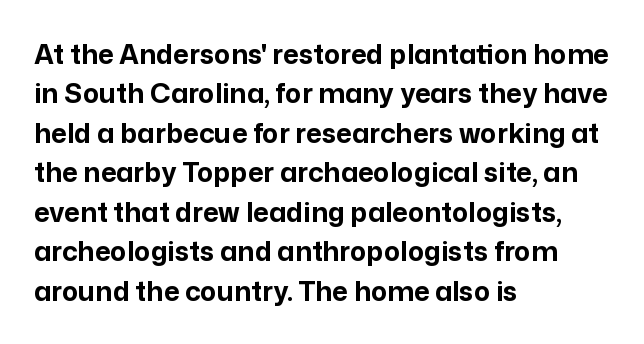
The line texture is even and compact thanks to regular tracking. Notice how the passage keeps a crisp vertical edge on the left only. Rendered with straight, roman letterforms. A bare baseline throughout the passage. One glance says typical: line gaps are just what's usual.
